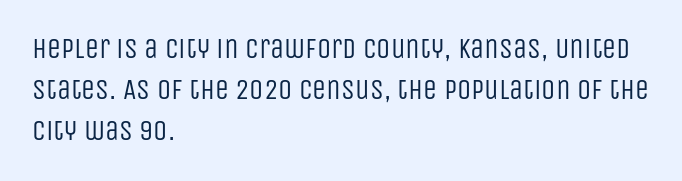
You could not count columns in this text — the font is proportionally spaced. The text block is weighted toward the left margin, trailing off unevenly rightward. Examine the stroke ends and you'll find no serifs. Stems here are at most as thick as an everyday book face. Any mark beneath the type? The region is blank.
